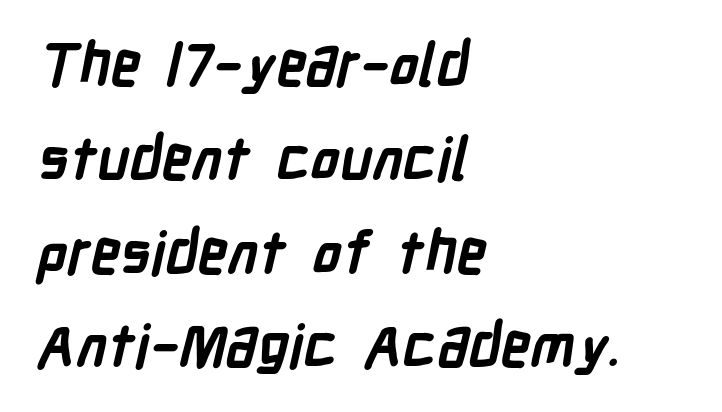
{"serif": "no", "bold": "yes", "weight": "semibold", "width": "condensed", "stroke_contrast": "low", "x_height": "medium", "monospaced": "no", "underline": "no", "align": "left", "line_spacing": "normal", "line_spacing_ratio": 1.59, "letter_spacing": "normal", "letter_spacing_em": 0.0, "glyph_px": 59}
